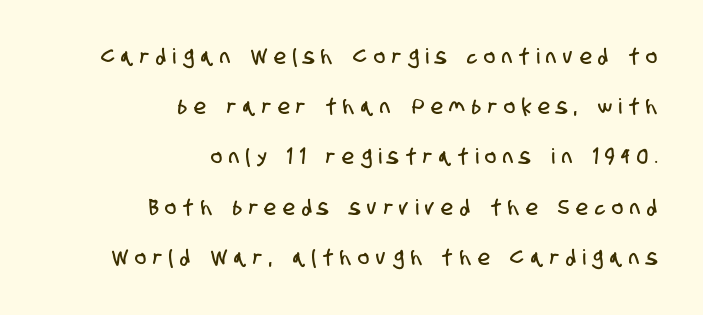
The image shows 21 px text type; set right-aligned, loose line spacing (2.39x), unusually wide letter spacing (+0.34 em), not underlined.
